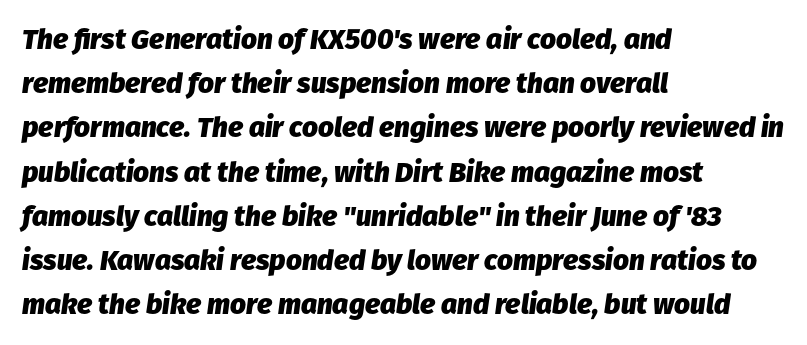
Q: Is the text bold? A: Yes.
Q: Is the text italic (slanted)? A: Yes, it leans right by about 8 degrees.
Q: Is the text underlined? A: No.
Q: How is the paragraph aligned? A: Left-aligned.
Q: Is the spacing between letters normal or unusually wide? A: Normal.
Q: Is the spacing between lines tight, normal or loose? A: Normal.
Q: Width (condensed, normal, or wide)? A: Normal.
Q: Stroke contrast? A: Low.
Q: x-height? A: Medium.
Q: Monospaced? A: No.
